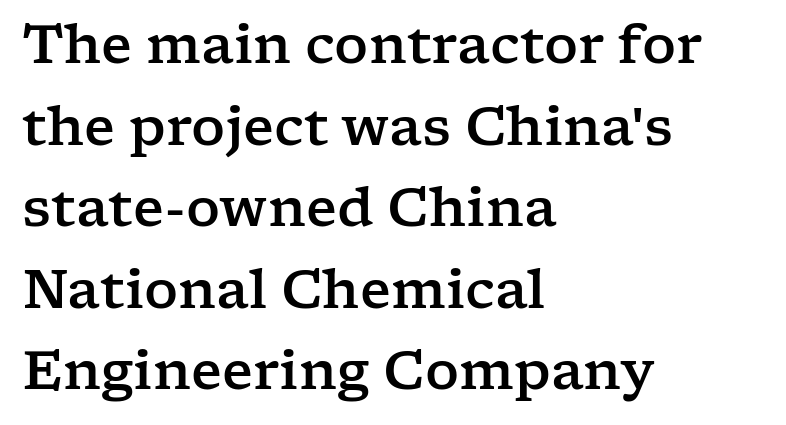
Note the varied advance widths — an 'i' is clearly narrower than an 'm'. Small tapered or slab feet sit at the stroke ends, so this counts as serif. This block has exactly the height ordinary leading produces. The letters stand straight up with perfectly vertical stems.
